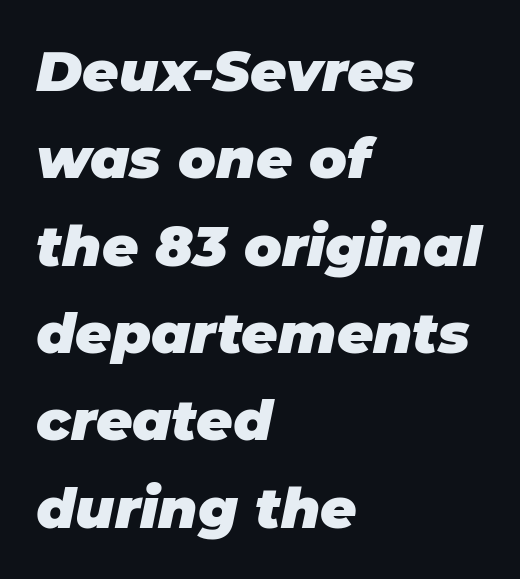
{"italic": "yes", "lean": "right", "slant_degrees": 11, "bold": "yes", "weight": "heavy", "width": "normal", "stroke_contrast": "low", "x_height": "large", "monospaced": "no", "underline": "no", "align": "left", "line_spacing": "normal", "line_spacing_ratio": 1.56, "letter_spacing": "normal", "letter_spacing_em": 0.0, "glyph_px": 56}
